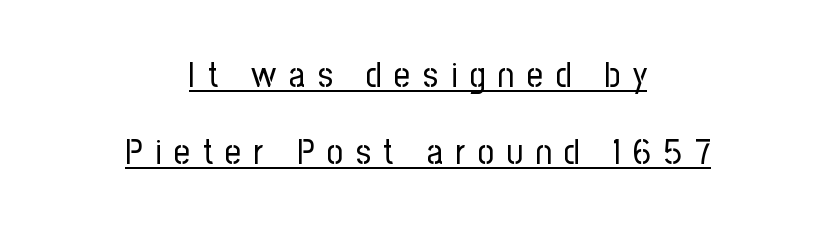
The image shows 35 px regular-weight, condensed sans-serif type, upright; set centered, loose line spacing (2.19x), unusually wide letter spacing (+0.36 em), underlined; low stroke contrast and a medium x-height.
